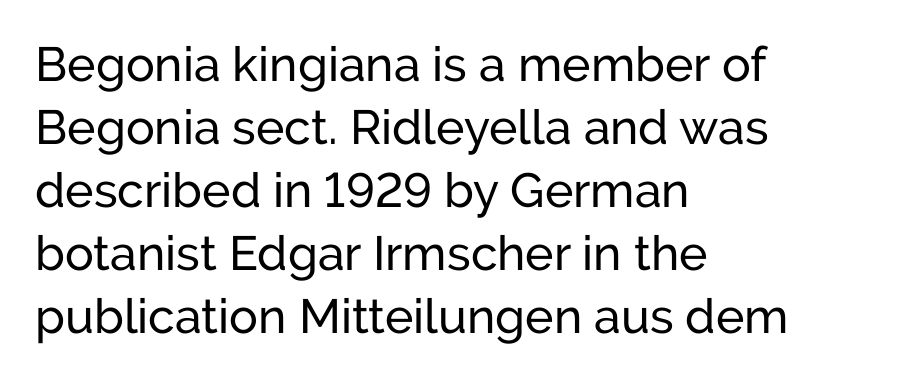
The image shows 48 px regular-weight sans-serif type, upright; set left-aligned, normal line spacing (1.31x), normal letter spacing, not underlined; low stroke contrast and a medium x-height.
